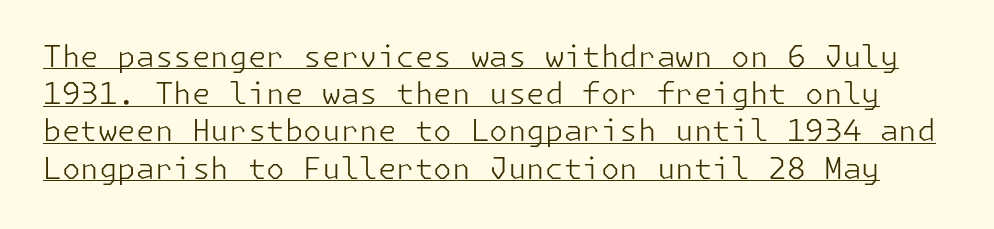
The image shows 30 px light sans-serif type, upright; set line spacing 1.24x, normal letter spacing, underlined; low stroke contrast and a medium x-height.
